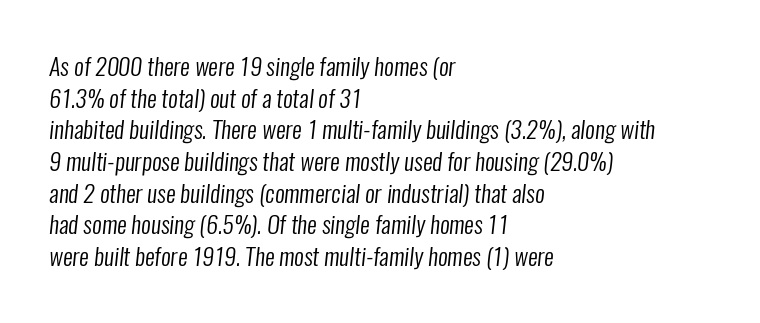
Q: Is the text bold? A: No.
Q: Is the text underlined? A: No.
Q: How is the paragraph aligned? A: Left-aligned.
Q: Is the spacing between letters normal or unusually wide? A: Normal.
Q: Is the spacing between lines tight, normal or loose? A: Normal.
